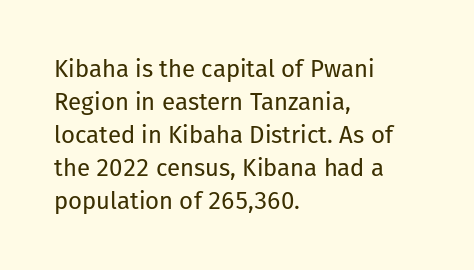
The image shows 24 px text type, upright; set left-aligned, normal line spacing (1.37x), normal letter spacing, not underlined.
